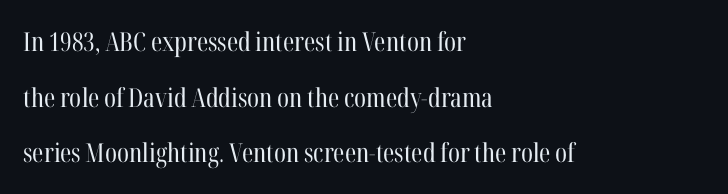
The image shows 26 px text type, upright; set left-aligned, loose line spacing (2.14x), normal letter spacing, not underlined.
